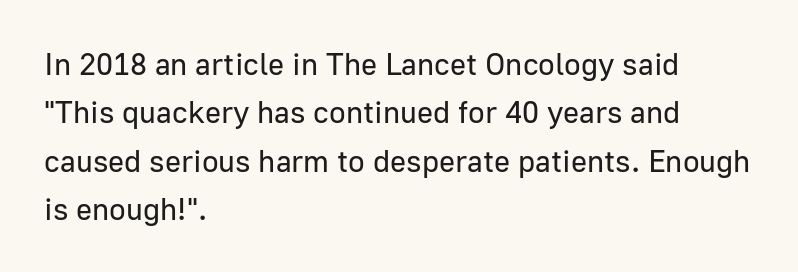
Q: Is the text bold? A: No.
Q: Is the text italic (slanted)? A: No, it is upright.
Q: Is the typeface a serif or a sans-serif typeface? A: Sans-serif.
Q: Is the text underlined? A: No.
Q: How is the paragraph aligned? A: Left-aligned.
Q: Is the spacing between letters normal or unusually wide? A: Normal.
Q: Is the spacing between lines tight, normal or loose? A: Normal.
Q: Width (condensed, normal, or wide)? A: Normal.
Q: Stroke contrast? A: Low.
Q: x-height? A: Medium.
Q: Monospaced? A: No.
